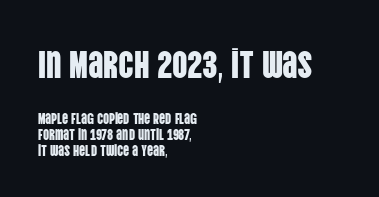
{"serif": "no", "italic": "no", "width": "condensed", "stroke_contrast": "low", "x_height": "large", "monospaced": "no", "underline": "no", "align": "left", "line_spacing": "tight", "line_spacing_ratio": 1.05, "letter_spacing": "normal", "letter_spacing_em": 0.0, "larger_block": "first", "size_ratio": 2.53, "glyph_px": 38}
